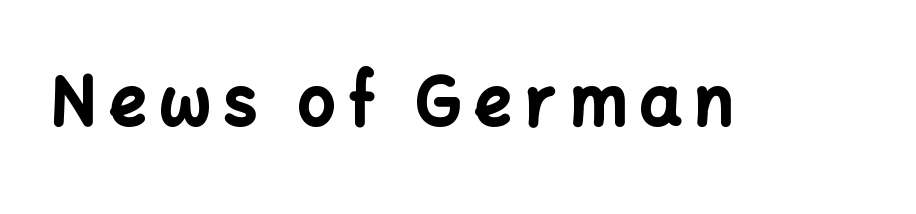
The space directly below the letters is spotless. A typesetter would label this face a sans. The letters advance in unequal steps, a hallmark of proportional type. In terms of letterspacing, this is a distinctly airy, spread setting.
